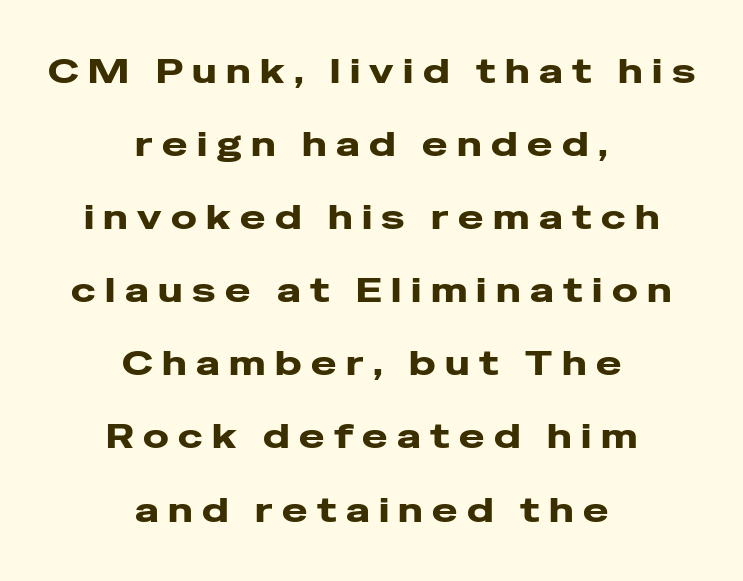
Centered paragraph, ragged on both sides. Nothing sits at the stroke ends, so this counts as sans-serif. The line texture is sparse and dotted thanks to wide tracking. Loosely led — the rows are spread out.
